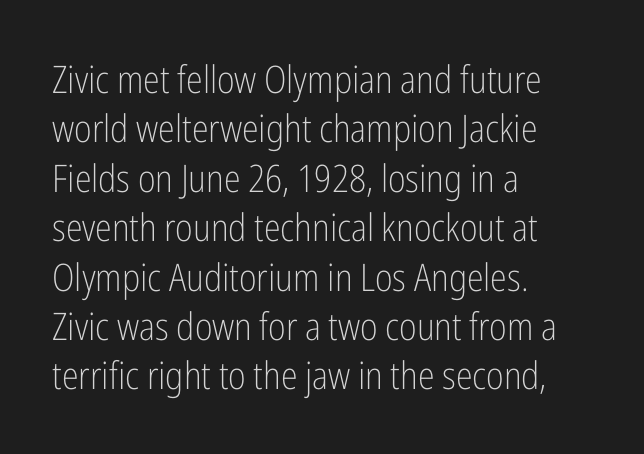
The image shows 38 px light, condensed sans-serif type, upright; set left-aligned, normal line spacing (1.3x), normal letter spacing, not underlined; low stroke contrast and a medium x-height.
